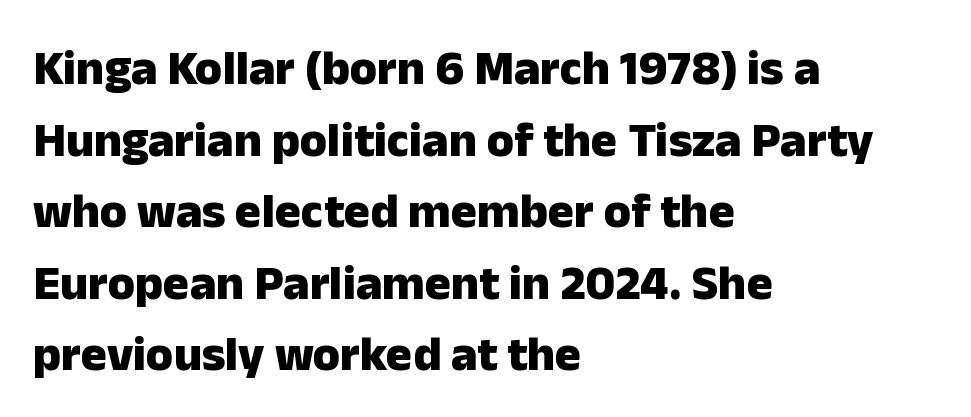
The image shows 49 px heavy sans-serif type, upright; set left-aligned, normal line spacing (1.46x), normal letter spacing, not underlined; low stroke contrast and a medium x-height.
